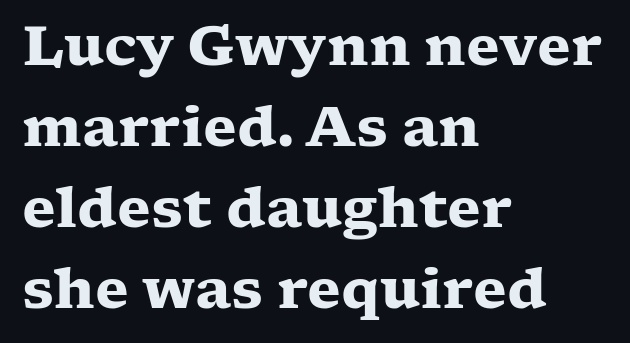
{"serif": "yes", "italic": "no", "bold": "yes", "weight": "heavy", "width": "wide", "stroke_contrast": "low", "x_height": "medium", "monospaced": "no", "underline": "no", "align": "left", "line_spacing": "normal", "line_spacing_ratio": 1.47, "letter_spacing": "normal", "letter_spacing_em": 0.0, "glyph_px": 55}
